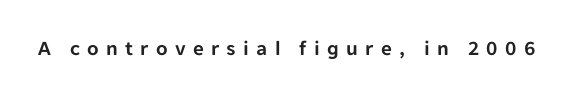
{"italic": "no", "underline": "no", "letter_spacing": "wide", "letter_spacing_em": 0.35, "glyph_px": 21}
